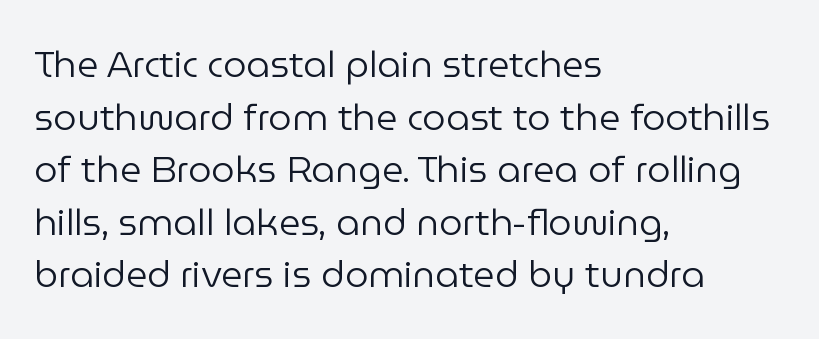
{"serif": "no", "italic": "no", "bold": "no", "weight": "regular", "width": "normal", "stroke_contrast": "low", "x_height": "medium", "monospaced": "no", "underline": "no", "align": "left", "line_spacing": "normal", "line_spacing_ratio": 1.42, "letter_spacing": "normal", "letter_spacing_em": 0.0, "glyph_px": 37}
